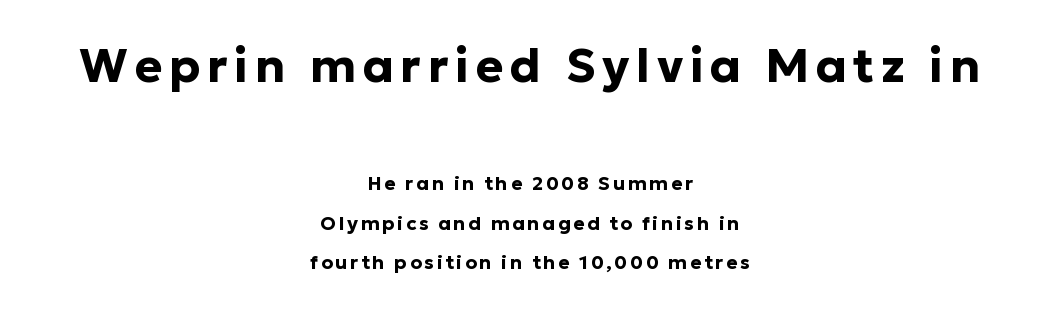
Q: Is the text bold? A: Yes.
Q: Is the text italic (slanted)? A: No, it is upright.
Q: Is the typeface a serif or a sans-serif typeface? A: Sans-serif.
Q: Is the text underlined? A: No.
Q: How is the paragraph aligned? A: Centered.
Q: Is the spacing between lines tight, normal or loose? A: Loose.
Q: Which block of text is set in a larger size, the first (top) or the second (bottom)? A: The first (top) one.
Q: Width (condensed, normal, or wide)? A: Normal.
Q: Stroke contrast? A: Low.
Q: x-height? A: Medium.
Q: Monospaced? A: No.
